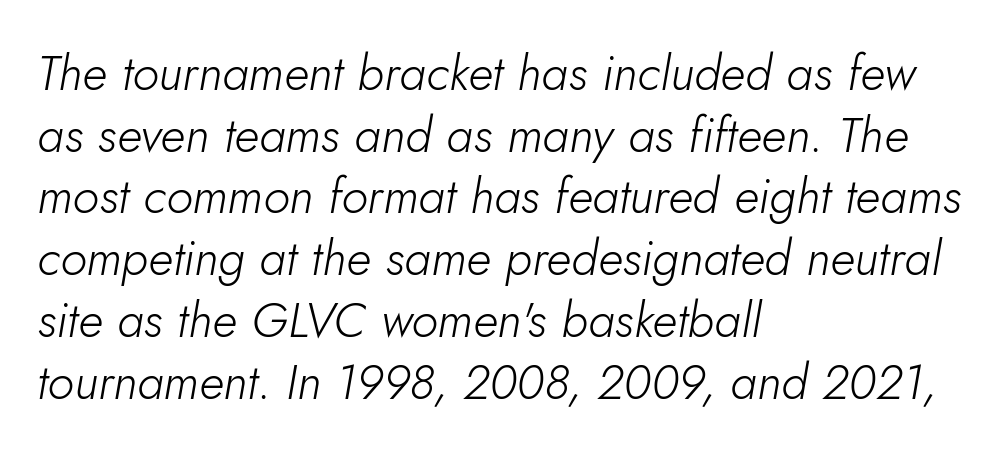
Q: Is the text bold? A: No.
Q: Is the text italic (slanted)? A: Yes, it leans right by about 5 degrees.
Q: Is the text underlined? A: No.
Q: How is the paragraph aligned? A: Left-aligned.
Q: Is the spacing between letters normal or unusually wide? A: Normal.
Q: Is the spacing between lines tight, normal or loose? A: Normal.
Q: Width (condensed, normal, or wide)? A: Normal.
Q: Stroke contrast? A: Low.
Q: x-height? A: Small.
Q: Monospaced? A: No.
